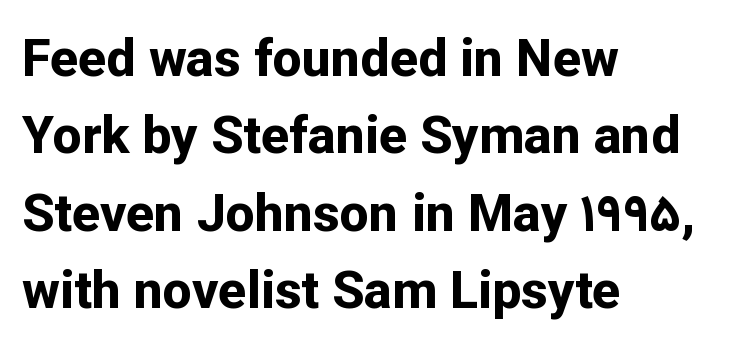
{"serif": "no", "italic": "no", "bold": "yes", "weight": "bold", "width": "normal", "stroke_contrast": "low", "x_height": "medium", "monospaced": "no", "underline": "no", "align": "left", "line_spacing": "normal", "line_spacing_ratio": 1.49, "letter_spacing": "normal", "letter_spacing_em": 0.0, "glyph_px": 52}
